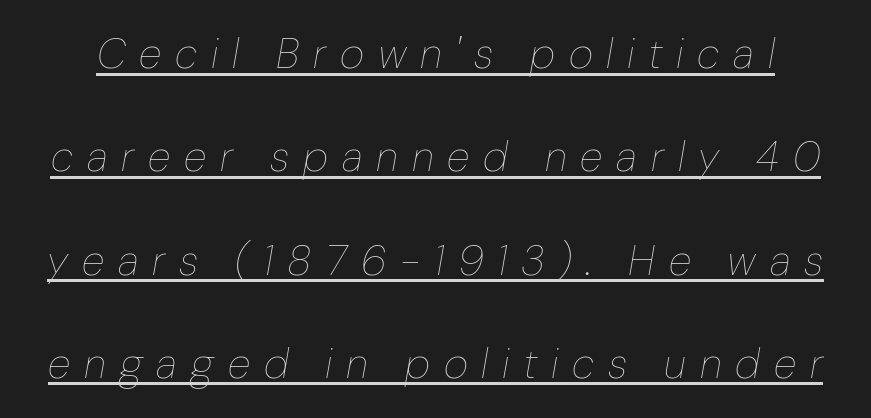
{"italic": "yes", "lean": "right", "slant_degrees": 10, "bold": "no", "weight": "thin", "width": "normal", "stroke_contrast": "low", "x_height": "medium", "monospaced": "no", "underline": "yes", "line_spacing": "loose", "line_spacing_ratio": 2.46, "letter_spacing": "wide", "letter_spacing_em": 0.33, "glyph_px": 42}
